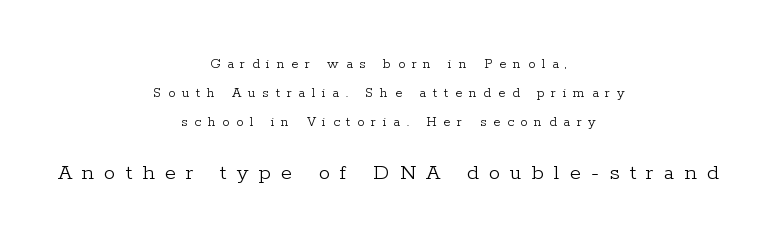
Q: Is the text bold? A: No.
Q: Is the text italic (slanted)? A: No, it is upright.
Q: Is the text underlined? A: No.
Q: How is the paragraph aligned? A: Centered.
Q: Is the spacing between letters normal or unusually wide? A: Unusually wide.
Q: Is the spacing between lines tight, normal or loose? A: Loose.
Q: Which block of text is set in a larger size, the first (top) or the second (bottom)? A: The second (bottom) one.
